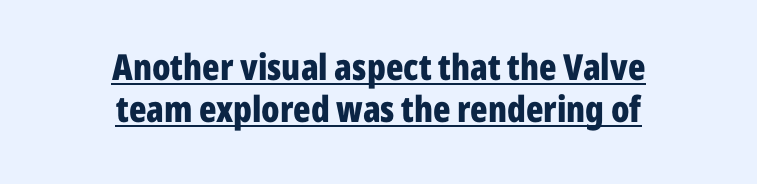
Q: Is the text bold? A: Yes.
Q: Is the text italic (slanted)? A: No, it is upright.
Q: Is the typeface a serif or a sans-serif typeface? A: Sans-serif.
Q: Is the text underlined? A: Yes.
Q: How is the paragraph aligned? A: Centered.
Q: Is the spacing between letters normal or unusually wide? A: Normal.
Q: Width (condensed, normal, or wide)? A: Condensed.
Q: Stroke contrast? A: Low.
Q: x-height? A: Medium.
Q: Monospaced? A: No.
